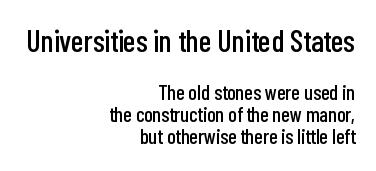
Font category for this specimen: sans-serif. Is the letter spacing exaggerated? No — it looks like the ordinary default. Horizontal alignment here is rightward, an uncommon choice for prose. Beneath every word, the page is bare.
